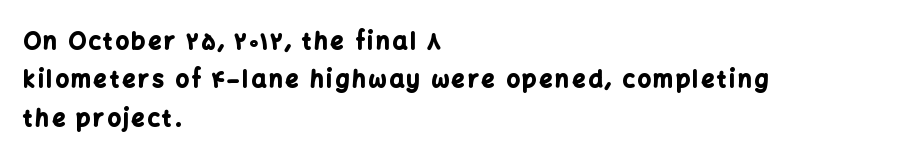
The image shows 23 px bold type, upright; set left-aligned, normal line spacing (1.67x), not underlined.
